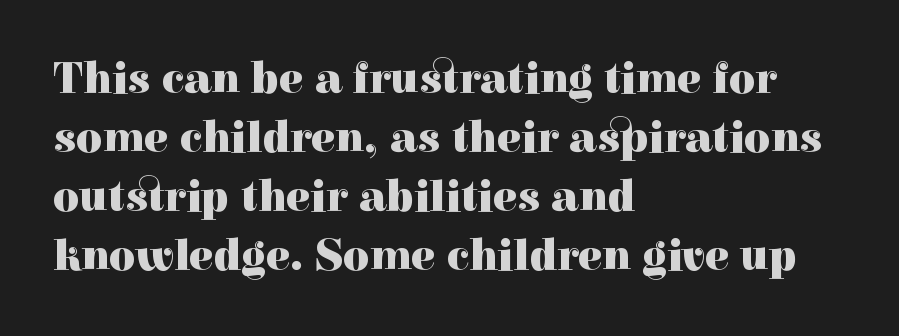
The image shows 45 px heavy serif type, upright; set left-aligned, normal line spacing (1.31x), normal letter spacing, not underlined; a medium x-height.
